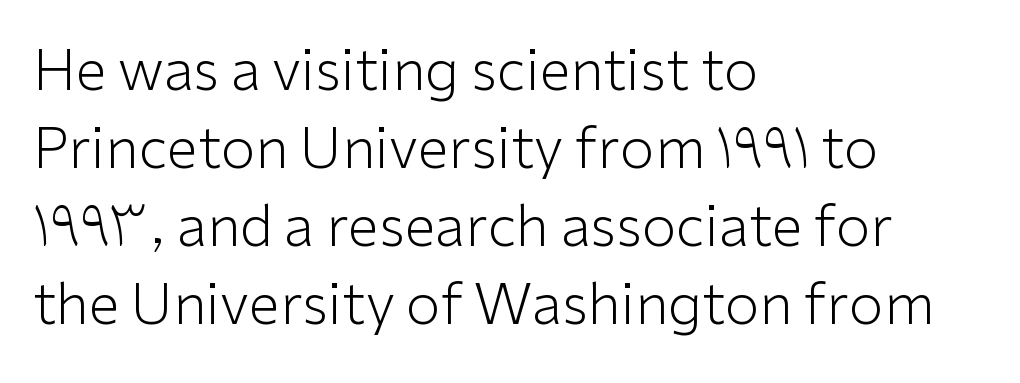
{"serif": "no", "italic": "no", "bold": "no", "weight": "light", "width": "normal", "stroke_contrast": "low", "x_height": "medium", "monospaced": "no", "underline": "no", "align": "left", "line_spacing": "normal", "line_spacing_ratio": 1.39, "letter_spacing": "normal", "letter_spacing_em": 0.0, "glyph_px": 56}
